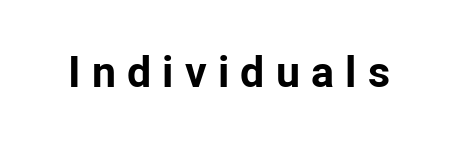
{"serif": "no", "italic": "no", "bold": "yes", "weight": "bold", "width": "normal", "stroke_contrast": "low", "x_height": "medium", "monospaced": "no", "underline": "no", "letter_spacing": "wide", "letter_spacing_em": 0.26, "glyph_px": 43}
